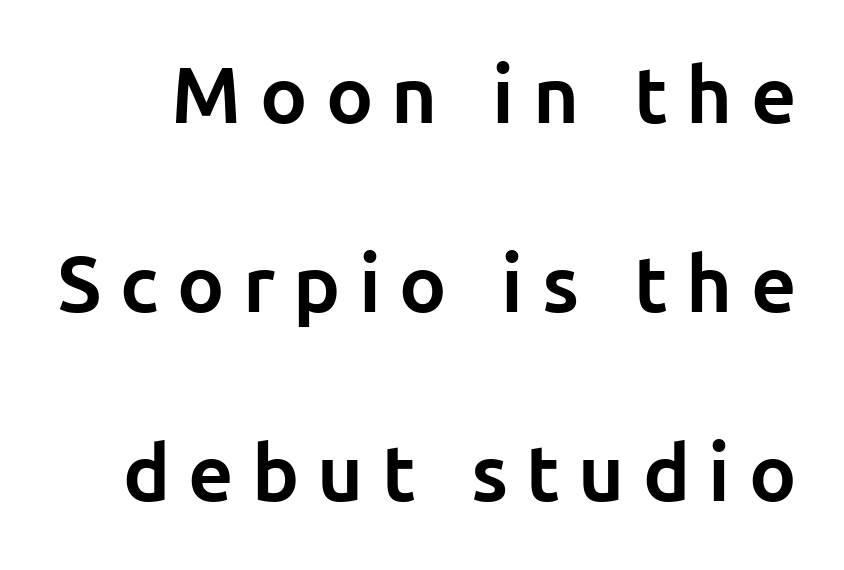
Q: Is the text bold? A: Yes.
Q: Is the text italic (slanted)? A: No, it is upright.
Q: Is the typeface a serif or a sans-serif typeface? A: Sans-serif.
Q: Is the text underlined? A: No.
Q: Is the spacing between letters normal or unusually wide? A: Unusually wide.
Q: Is the spacing between lines tight, normal or loose? A: Loose.
Q: Width (condensed, normal, or wide)? A: Normal.
Q: Stroke contrast? A: Low.
Q: x-height? A: Medium.
Q: Monospaced? A: No.
